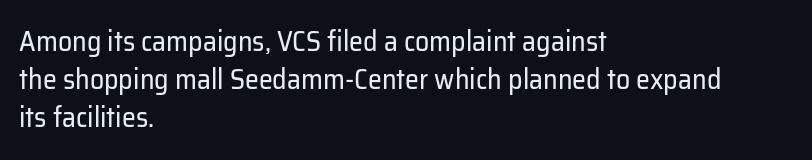
The face used here is rendered with its standard letterfit. Every character sits straight up, as roman type does. Baseline-to-baseline distance is the conventional proportion of letter height. These glyphs show unthickened strokes, regular width or finer. This is sans-serif lettering, the kind often seen on screens and signage. Check the space under the baseline: it is left empty.
